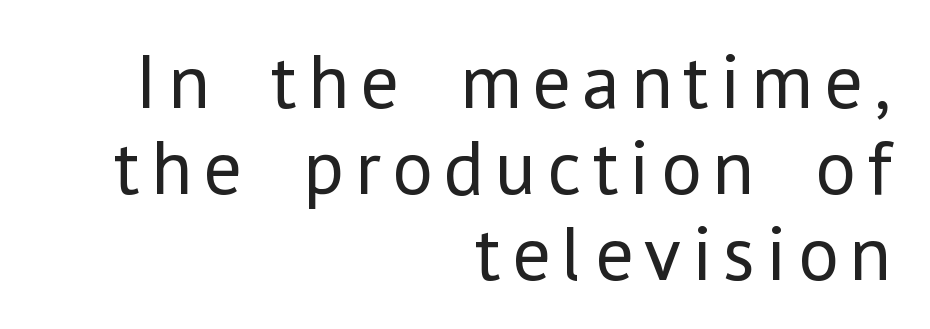
{"serif": "no", "italic": "no", "bold": "no", "weight": "regular", "width": "normal", "stroke_contrast": "low", "x_height": "medium", "monospaced": "no", "underline": "no", "align": "right", "line_spacing": "tight", "line_spacing_ratio": 1.1, "glyph_px": 78}
